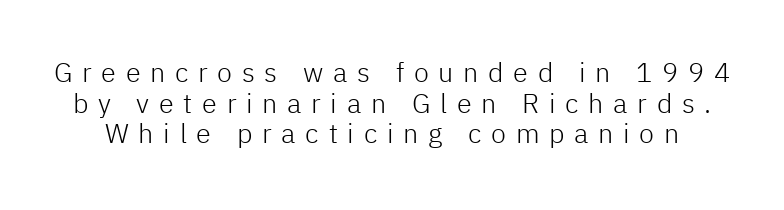
Q: Is the text bold? A: No.
Q: Is the text italic (slanted)? A: No, it is upright.
Q: Is the text underlined? A: No.
Q: Is the spacing between letters normal or unusually wide? A: Unusually wide.
Q: Is the spacing between lines tight, normal or loose? A: Tight.
